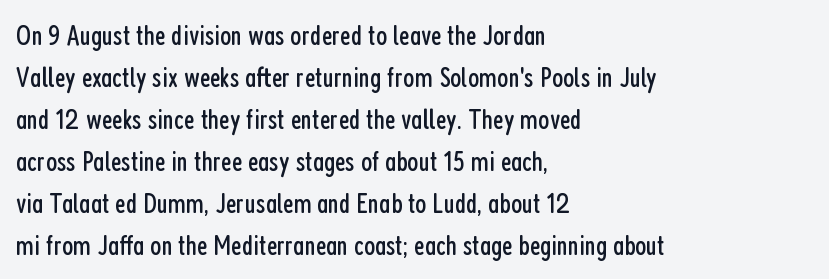
The image shows 29 px regular-weight, condensed sans-serif type, upright; set left-aligned, normal line spacing (1.45x), normal letter spacing, not underlined; low stroke contrast and a medium x-height.
